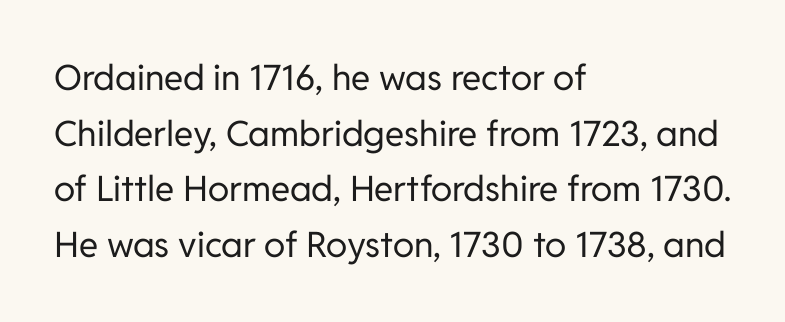
Q: Is the text bold? A: No.
Q: Is the text italic (slanted)? A: No, it is upright.
Q: Is the typeface a serif or a sans-serif typeface? A: Sans-serif.
Q: Is the text underlined? A: No.
Q: How is the paragraph aligned? A: Left-aligned.
Q: Is the spacing between letters normal or unusually wide? A: Normal.
Q: Is the spacing between lines tight, normal or loose? A: Normal.
Q: Width (condensed, normal, or wide)? A: Normal.
Q: Stroke contrast? A: Low.
Q: x-height? A: Medium.
Q: Monospaced? A: No.
